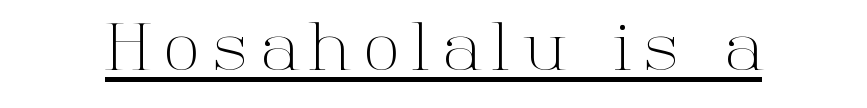
The image shows 65 px light serif type, upright; set unusually wide letter spacing (+0.21 em), underlined; high stroke contrast and a medium x-height.
